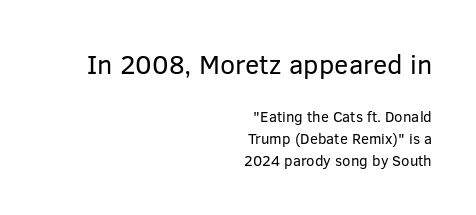
{"italic": "no", "bold": "no", "underline": "no", "align": "right", "line_spacing": "normal", "line_spacing_ratio": 1.46, "letter_spacing": "normal", "letter_spacing_em": 0.0, "larger_block": "first", "size_ratio": 1.8, "glyph_px": 27}
